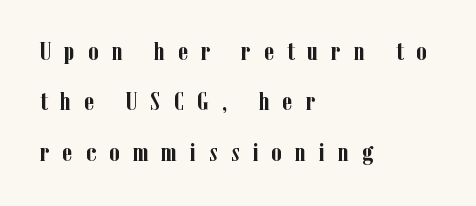
{"italic": "no", "bold": "yes", "underline": "no", "align": "left", "line_spacing": "loose", "line_spacing_ratio": 1.94, "letter_spacing": "wide", "letter_spacing_em": 0.5, "glyph_px": 26}
